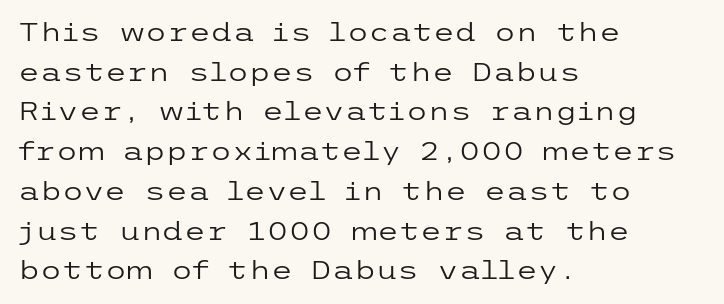
No italicization has been applied; the sample stays upright. Which margin do the lines hug? The left one — the right edge is uneven. Interline gaps are of average width in this sample. Descender tails drop into unmarked territory.
